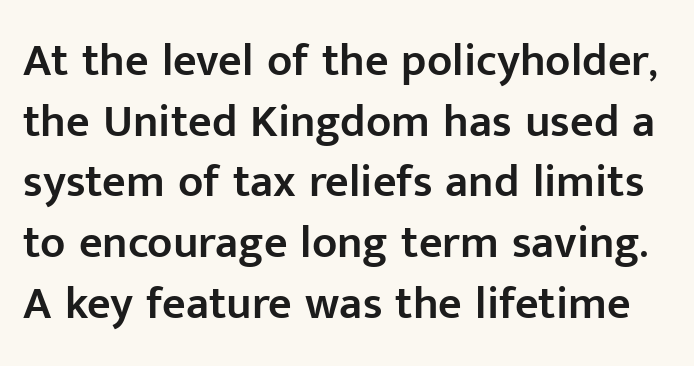
Q: Is the text bold? A: Semi-bold.
Q: Is the text italic (slanted)? A: No, it is upright.
Q: Is the typeface a serif or a sans-serif typeface? A: Sans-serif.
Q: Is the text underlined? A: No.
Q: Is the spacing between letters normal or unusually wide? A: Normal.
Q: Is the spacing between lines tight, normal or loose? A: Normal.
Q: Width (condensed, normal, or wide)? A: Normal.
Q: Stroke contrast? A: Low.
Q: x-height? A: Medium.
Q: Monospaced? A: No.
